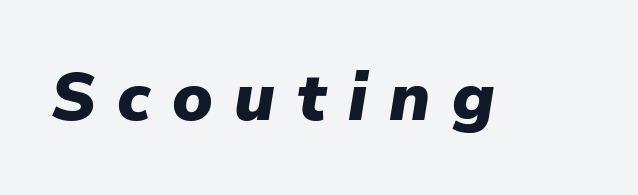
The image shows 68 px heavy type, italic (leaning right); set unusually wide letter spacing (+0.32 em), not underlined; low stroke contrast and a medium x-height.
